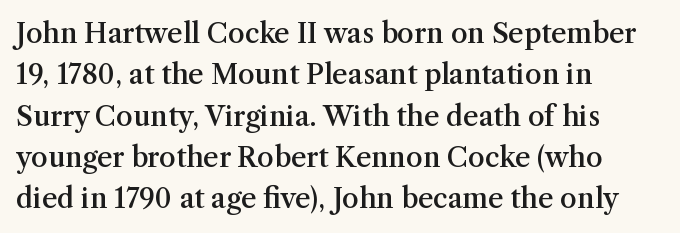
{"italic": "no", "bold": "semi", "underline": "no", "align": "left", "line_spacing": "normal", "line_spacing_ratio": 1.53, "letter_spacing": "normal", "letter_spacing_em": 0.0, "glyph_px": 27}
